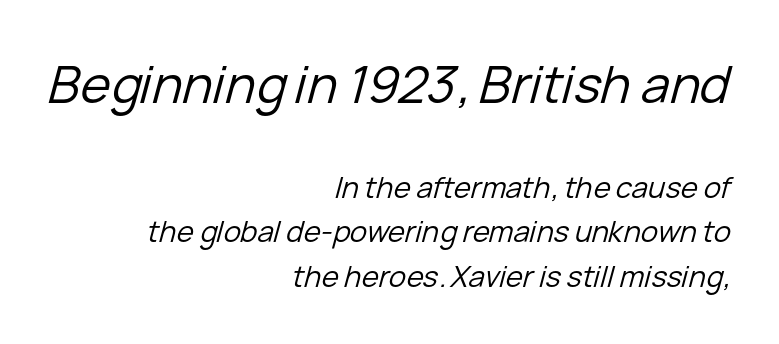
Q: Is the text bold? A: No.
Q: Is the text italic (slanted)? A: Yes, it leans right by about 15 degrees.
Q: Is the text underlined? A: No.
Q: How is the paragraph aligned? A: Right-aligned.
Q: Is the spacing between letters normal or unusually wide? A: Normal.
Q: Is the spacing between lines tight, normal or loose? A: Normal.
Q: Which block of text is set in a larger size, the first (top) or the second (bottom)? A: The first (top) one.
Q: Width (condensed, normal, or wide)? A: Normal.
Q: Stroke contrast? A: Low.
Q: x-height? A: Medium.
Q: Monospaced? A: No.
